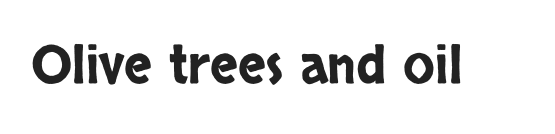
Q: Is the text italic (slanted)? A: No, it is upright.
Q: Is the typeface a serif or a sans-serif typeface? A: Sans-serif.
Q: Is the text underlined? A: No.
Q: Is the spacing between letters normal or unusually wide? A: Normal.
Q: Width (condensed, normal, or wide)? A: Condensed.
Q: Stroke contrast? A: Low.
Q: x-height? A: Large.
Q: Monospaced? A: No.
